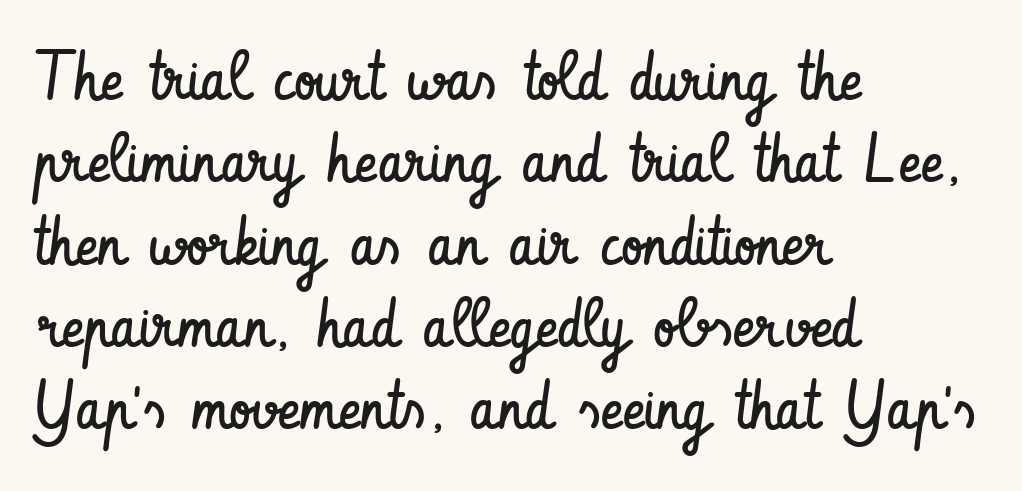
Q: Is the text bold? A: No.
Q: Is the text italic (slanted)? A: No, it is upright.
Q: Is the typeface a serif or a sans-serif typeface? A: Sans-serif.
Q: Is the text underlined? A: No.
Q: How is the paragraph aligned? A: Left-aligned.
Q: Is the spacing between letters normal or unusually wide? A: Normal.
Q: Width (condensed, normal, or wide)? A: Condensed.
Q: Stroke contrast? A: Low.
Q: x-height? A: Small.
Q: Monospaced? A: No.
